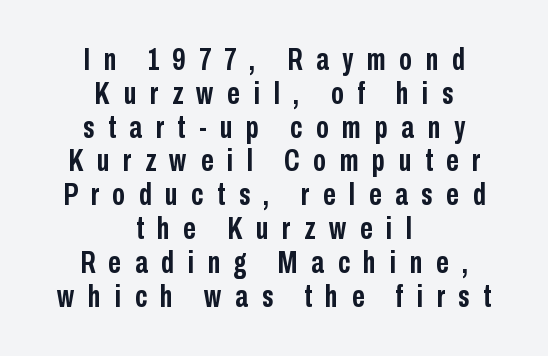
Q: Is the text bold? A: Yes.
Q: Is the text italic (slanted)? A: No, it is upright.
Q: Is the typeface a serif or a sans-serif typeface? A: Sans-serif.
Q: Is the text underlined? A: No.
Q: How is the paragraph aligned? A: Centered.
Q: Is the spacing between letters normal or unusually wide? A: Unusually wide.
Q: Is the spacing between lines tight, normal or loose? A: Tight.
Q: Width (condensed, normal, or wide)? A: Condensed.
Q: Stroke contrast? A: Low.
Q: x-height? A: Medium.
Q: Monospaced? A: No.
